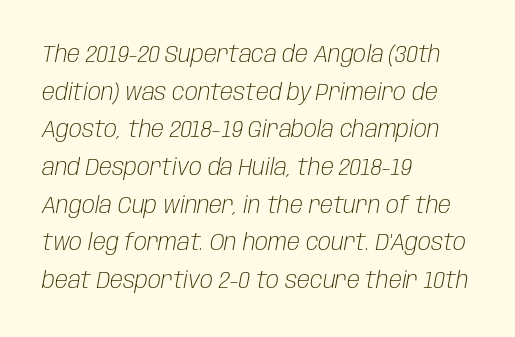
Q: Is the text bold? A: No.
Q: Is the text italic (slanted)? A: Yes, it leans right by about 10 degrees.
Q: Is the text underlined? A: No.
Q: How is the paragraph aligned? A: Left-aligned.
Q: Is the spacing between letters normal or unusually wide? A: Normal.
Q: Is the spacing between lines tight, normal or loose? A: Normal.
